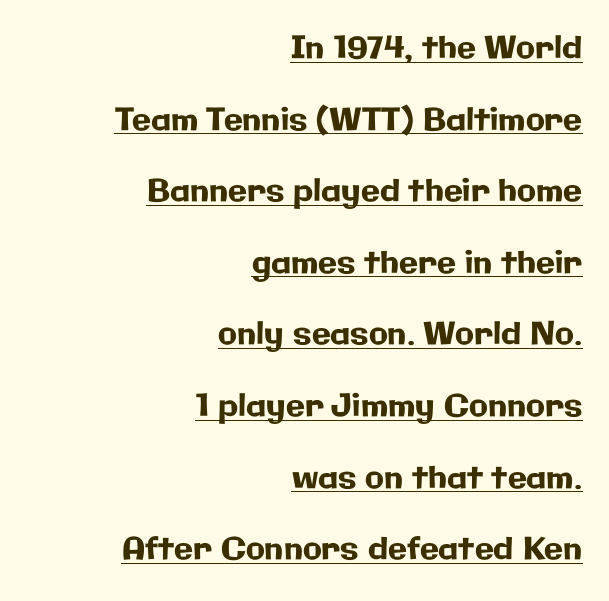
{"serif": "no", "italic": "no", "width": "normal", "stroke_contrast": "low", "x_height": "medium", "monospaced": "no", "underline": "yes", "align": "right", "line_spacing": "loose", "line_spacing_ratio": 2.31, "letter_spacing": "normal", "letter_spacing_em": 0.0, "glyph_px": 31}
